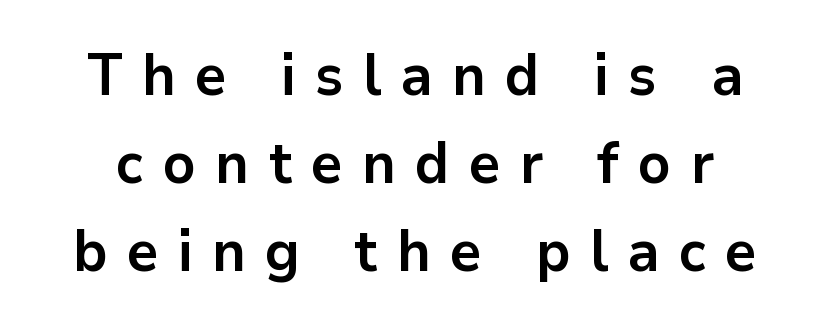
Q: Is the text bold? A: Yes.
Q: Is the text italic (slanted)? A: No, it is upright.
Q: Is the typeface a serif or a sans-serif typeface? A: Sans-serif.
Q: Is the text underlined? A: No.
Q: Is the spacing between letters normal or unusually wide? A: Unusually wide.
Q: Is the spacing between lines tight, normal or loose? A: Normal.
Q: Width (condensed, normal, or wide)? A: Normal.
Q: Stroke contrast? A: Low.
Q: x-height? A: Medium.
Q: Monospaced? A: No.
